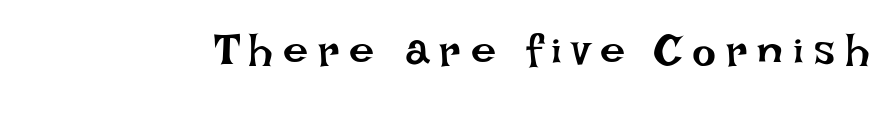
The image shows 45 px regular-weight type, upright; set unusually wide letter spacing (+0.22 em), not underlined; low stroke contrast and a large x-height.
